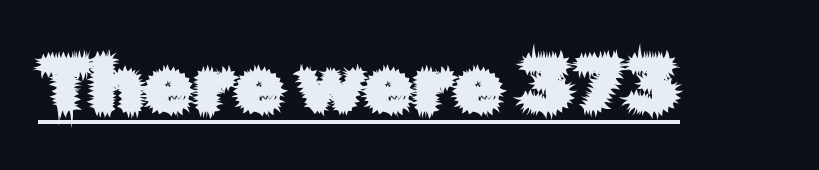
The image shows 79 px sans-serif type, upright; set normal letter spacing, underlined; low stroke contrast and a medium x-height.
